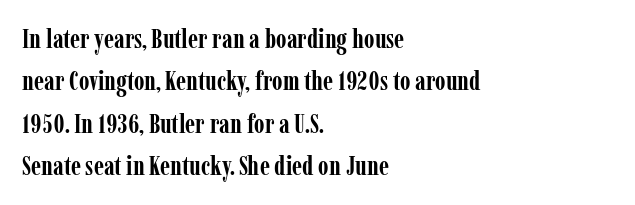
The axis of the letterforms is exactly vertical. The passage is arranged the way most books set body copy — flush left. Beneath every word, the page is bare. Summary of weight: heavy, a full bold. In terms of leading, this rendering sits right in the middle.
